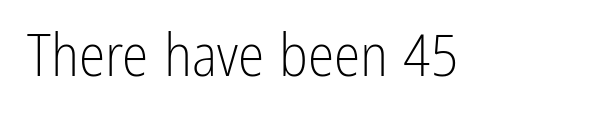
Q: Is the text bold? A: No.
Q: Is the text italic (slanted)? A: No, it is upright.
Q: Is the typeface a serif or a sans-serif typeface? A: Sans-serif.
Q: Is the text underlined? A: No.
Q: Is the spacing between letters normal or unusually wide? A: Normal.
Q: Width (condensed, normal, or wide)? A: Condensed.
Q: Stroke contrast? A: Low.
Q: x-height? A: Medium.
Q: Monospaced? A: No.
